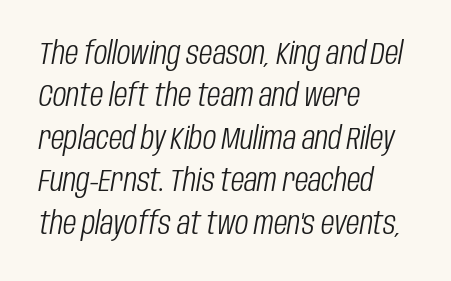
The image shows 31 px light, condensed type, italic (leaning right); set left-aligned, normal line spacing (1.37x), normal letter spacing, not underlined; low stroke contrast and a large x-height.
